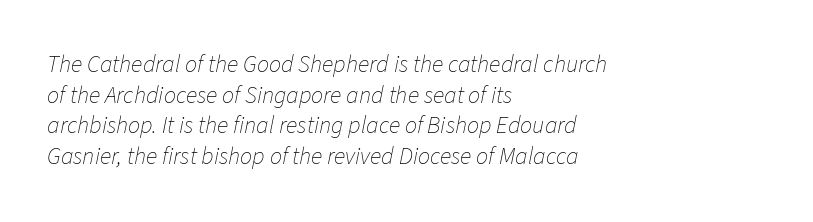
The image shows 24 px text type, italic (leaning right); set left-aligned, normal line spacing (1.28x), normal letter spacing, not underlined.
